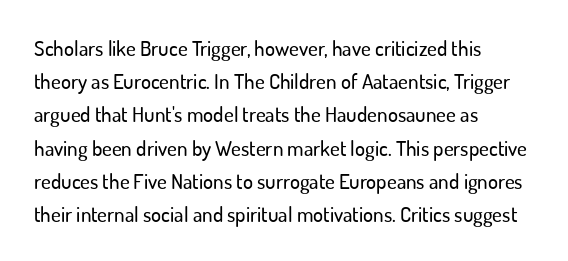
The image shows 21 px text type, upright; set left-aligned, normal line spacing (1.58x), normal letter spacing, not underlined.
